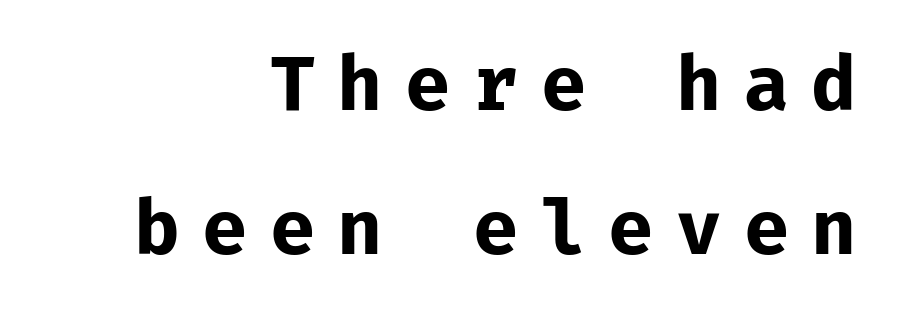
Q: Is the text bold? A: Yes.
Q: Is the text italic (slanted)? A: No, it is upright.
Q: Is the typeface a serif or a sans-serif typeface? A: Sans-serif.
Q: Is the text underlined? A: No.
Q: How is the paragraph aligned? A: Right-aligned.
Q: Is the spacing between letters normal or unusually wide? A: Unusually wide.
Q: Is the spacing between lines tight, normal or loose? A: Loose.
Q: Width (condensed, normal, or wide)? A: Normal.
Q: Stroke contrast? A: Low.
Q: x-height? A: Medium.
Q: Monospaced? A: Yes.
